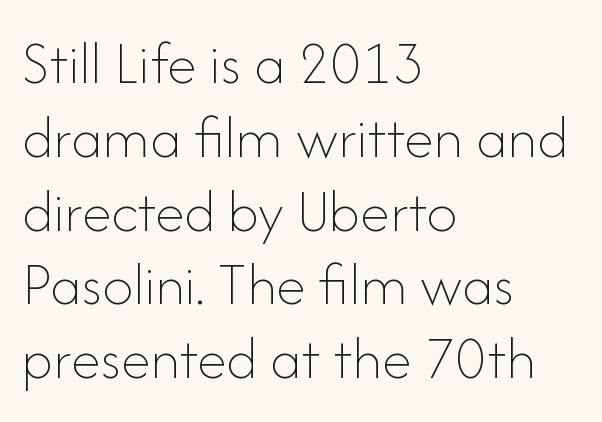
Every character sits straight up, as roman type does. Spacing verdict: proportional, widths tailored to each character. Type without underlining. The horizontal fit of the characters is conventional and even.
